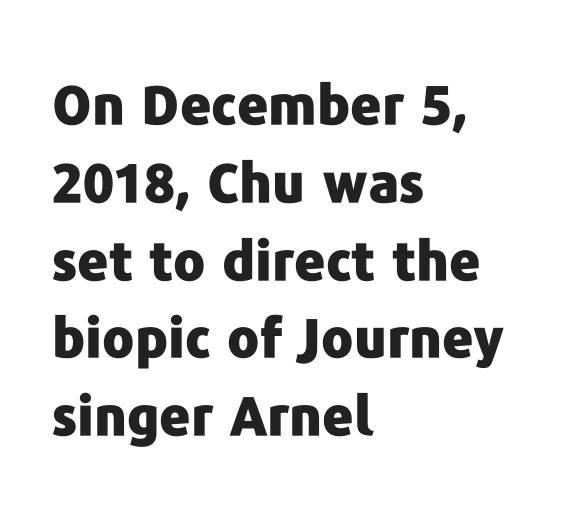
Q: Is the text bold? A: Yes.
Q: Is the text italic (slanted)? A: No, it is upright.
Q: Is the typeface a serif or a sans-serif typeface? A: Sans-serif.
Q: Is the text underlined? A: No.
Q: How is the paragraph aligned? A: Left-aligned.
Q: Is the spacing between letters normal or unusually wide? A: Normal.
Q: Is the spacing between lines tight, normal or loose? A: Normal.
Q: Width (condensed, normal, or wide)? A: Normal.
Q: Stroke contrast? A: Low.
Q: x-height? A: Medium.
Q: Monospaced? A: No.
